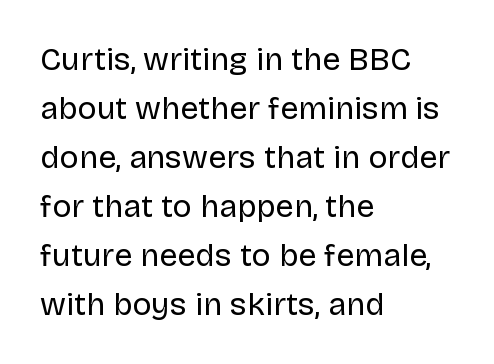
A student would call this left alignment; a typographer would say flush left, rag right. Weight: not bold — regular or lighter. Anything drawn beneath the words? Only blank space. Is this a fixed-width face? No — the glyphs have proportional, varying widths.
